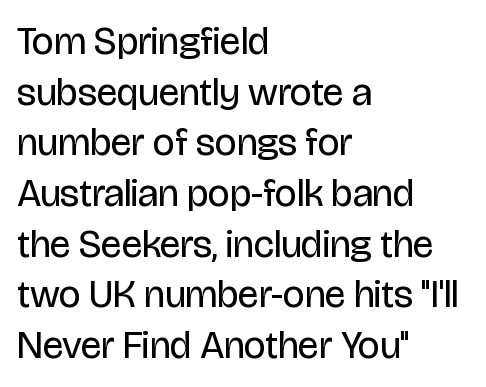
{"serif": "no", "italic": "no", "bold": "no", "weight": "regular", "width": "condensed", "stroke_contrast": "low", "x_height": "large", "monospaced": "no", "underline": "no", "align": "left", "line_spacing": "normal", "line_spacing_ratio": 1.3, "letter_spacing": "normal", "letter_spacing_em": 0.0, "glyph_px": 39}
